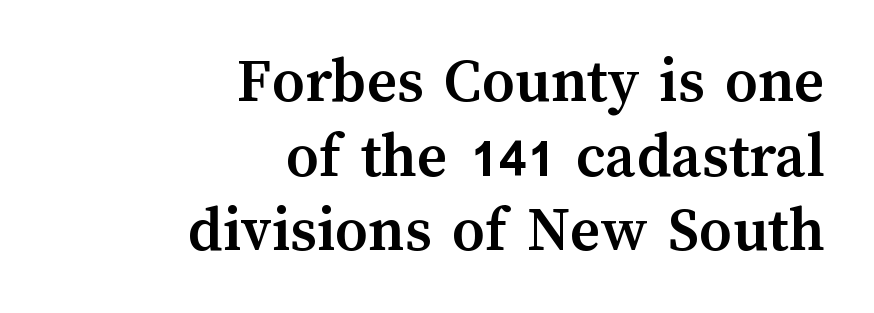
Q: Is the text bold? A: Yes.
Q: Is the text italic (slanted)? A: No, it is upright.
Q: Is the text underlined? A: No.
Q: How is the paragraph aligned? A: Right-aligned.
Q: Is the spacing between letters normal or unusually wide? A: Normal.
Q: Is the spacing between lines tight, normal or loose? A: Tight.
Q: Width (condensed, normal, or wide)? A: Normal.
Q: Stroke contrast? A: Medium.
Q: x-height? A: Medium.
Q: Monospaced? A: No.
